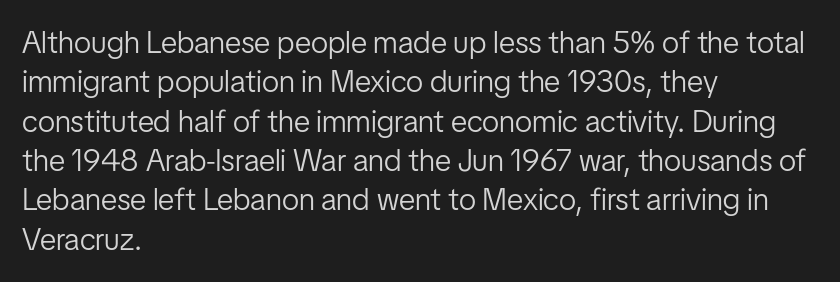
No feet cap the strokes, marking this as sans-serif type. No extra ink here — the face is not bold. The rendering uses natural spacing where letterforms have individual widths. Each row of text sits above clean, open space.
